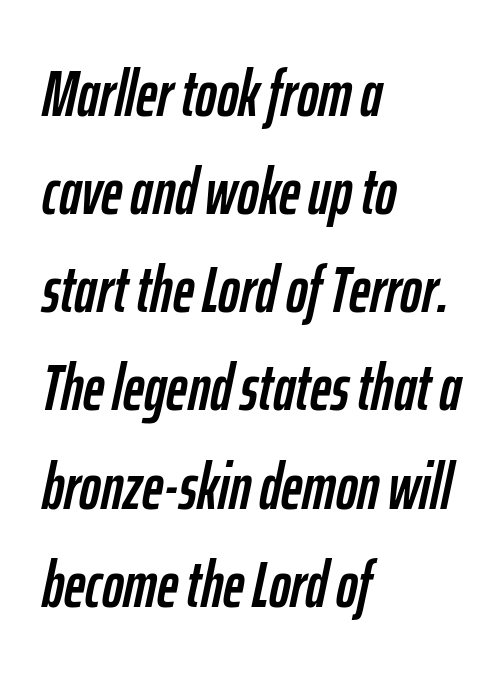
{"italic": "yes", "lean": "right", "slant_degrees": 12, "width": "condensed", "stroke_contrast": "low", "x_height": "medium", "monospaced": "no", "underline": "no", "align": "left", "line_spacing": "normal", "line_spacing_ratio": 1.51, "letter_spacing": "normal", "letter_spacing_em": 0.0, "glyph_px": 65}
